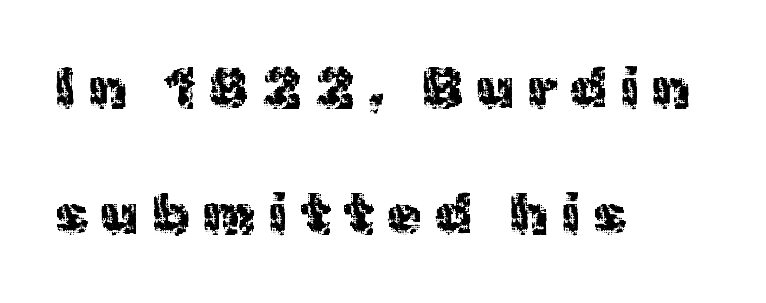
Just letters on the line, the space beneath them empty. This sample uses expanded letter spacing, leaving extra air between glyphs. These lines stand farther apart than default settings would place them. If you drew a line through each stem, it would be perfectly vertical. These lines stack with their left ends in a neat column.
